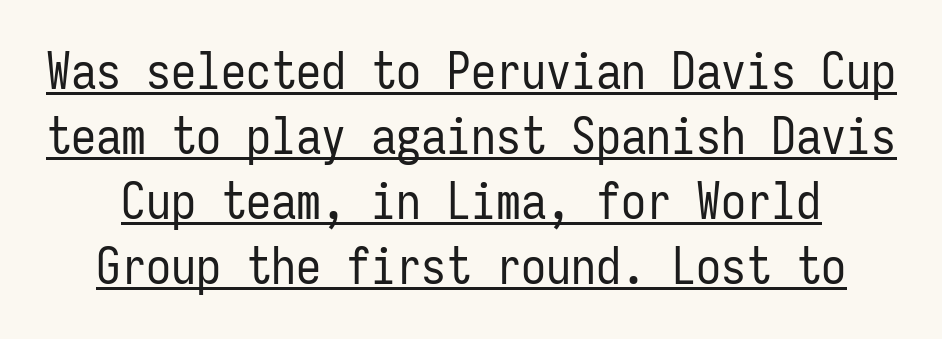
Every character here occupies the same horizontal width, giving the sample a typewriter-like rhythm. No heavy texture on the line: the type isn't bold. This sample carries an underscore along the baseline area. Rendered with straight, roman letterforms. Summary of vertical rhythm: regular, with standard interline spacing. Tracking here is standard; glyphs follow each other at the usual distance.
